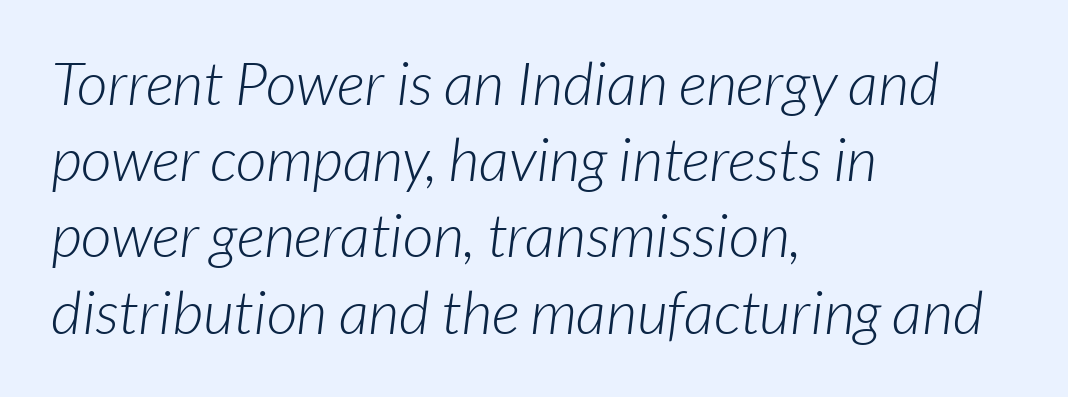
{"serif": "no", "bold": "no", "weight": "light", "width": "normal", "stroke_contrast": "low", "x_height": "medium", "monospaced": "no", "underline": "no", "align": "left", "line_spacing": "normal", "line_spacing_ratio": 1.27, "letter_spacing": "normal", "letter_spacing_em": 0.0, "glyph_px": 60}
